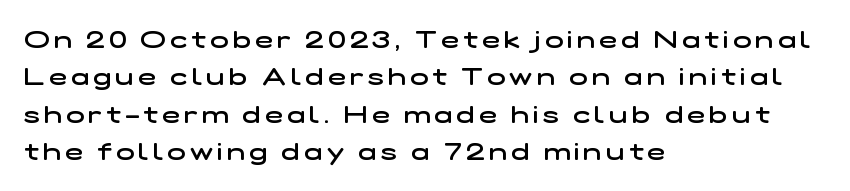
Q: Is the text bold? A: Semi-bold.
Q: Is the text underlined? A: No.
Q: How is the paragraph aligned? A: Left-aligned.
Q: Is the spacing between lines tight, normal or loose? A: Normal.
